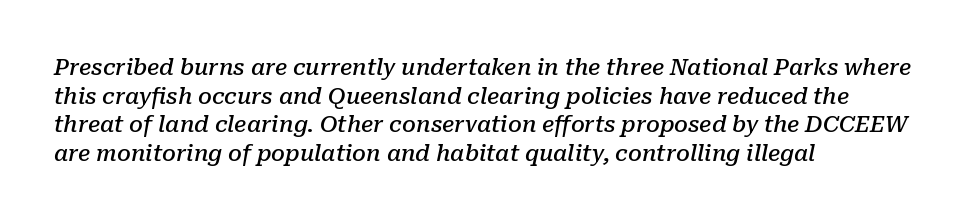
{"italic": "yes", "lean": "right", "slant_degrees": 10, "bold": "semi", "underline": "no", "align": "left", "line_spacing": "normal", "line_spacing_ratio": 1.3, "letter_spacing": "normal", "letter_spacing_em": 0.0, "glyph_px": 22}
